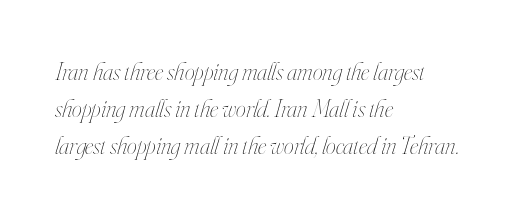
A student would call this left alignment; a typographer would say flush left, rag right. Is the type slanted? Yes — the strokes lean at a clear angle. The weight would be labelled regular, book, light, or lighter still. Letter spacing: default.
